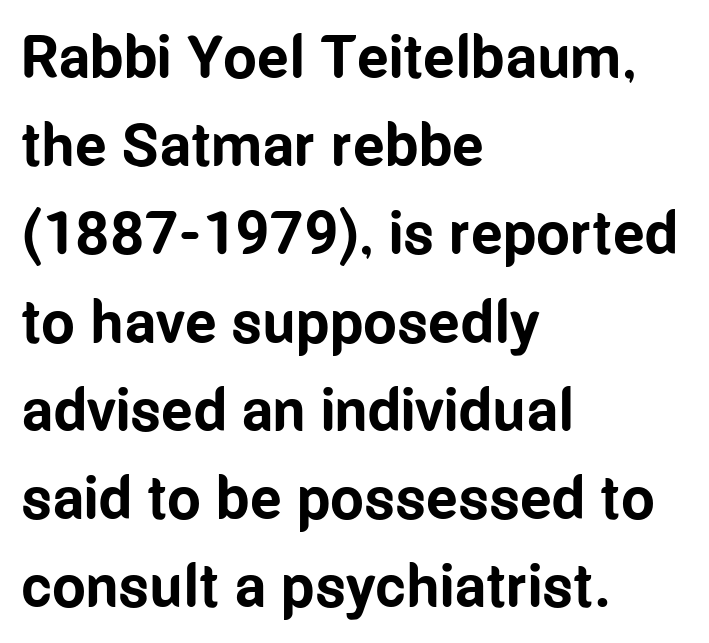
Q: Is the text bold? A: Yes.
Q: Is the text italic (slanted)? A: No, it is upright.
Q: Is the typeface a serif or a sans-serif typeface? A: Sans-serif.
Q: Is the text underlined? A: No.
Q: How is the paragraph aligned? A: Left-aligned.
Q: Is the spacing between letters normal or unusually wide? A: Normal.
Q: Is the spacing between lines tight, normal or loose? A: Normal.
Q: Width (condensed, normal, or wide)? A: Condensed.
Q: Stroke contrast? A: Low.
Q: x-height? A: Medium.
Q: Monospaced? A: No.
